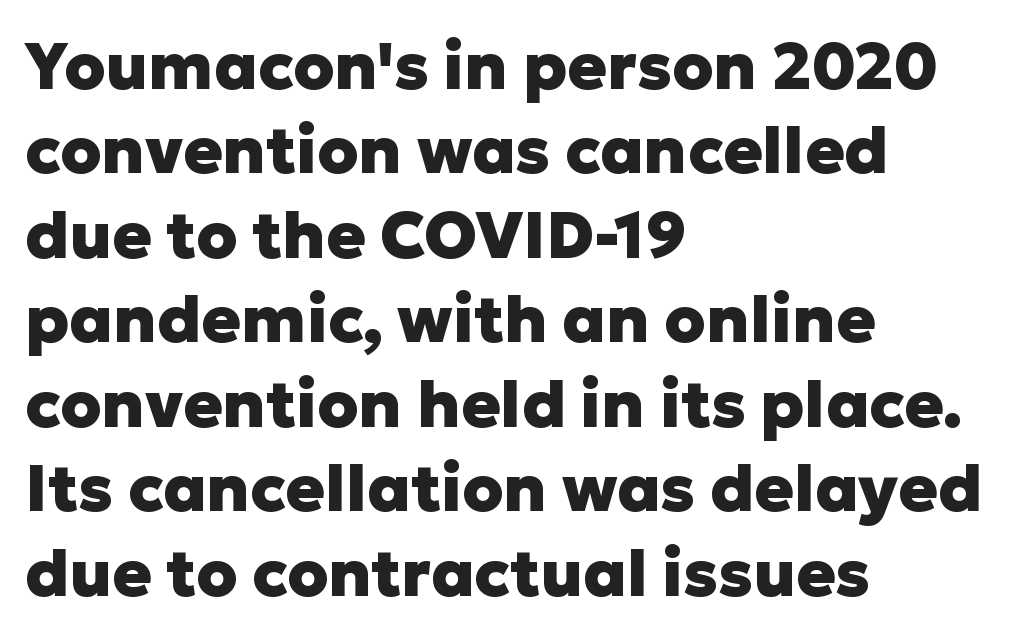
What stands out about the letter spacing? Nothing — it is the standard amount. The passage shown is not underscored anywhere. The font is running at its bold setting. Spacing verdict: proportional, widths tailored to each character.
